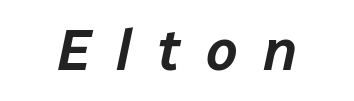
Q: Is the text italic (slanted)? A: Yes, it leans right by about 12 degrees.
Q: Is the text underlined? A: No.
Q: How is the paragraph aligned? A: Centered.
Q: Is the spacing between letters normal or unusually wide? A: Unusually wide.
Q: Width (condensed, normal, or wide)? A: Normal.
Q: Stroke contrast? A: Low.
Q: x-height? A: Medium.
Q: Monospaced? A: No.
